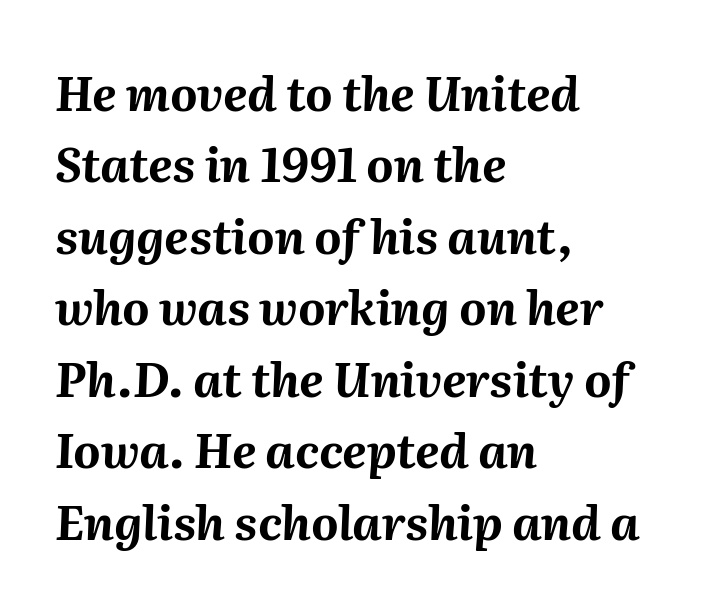
Whoever set this chose a conventional vertical rhythm. Here the glyphs are tracked normally, forming tight word shapes. Caption: multi-line text, flush left, ragged right. The glyphs are unaccompanied by any horizontal stroke below them.
